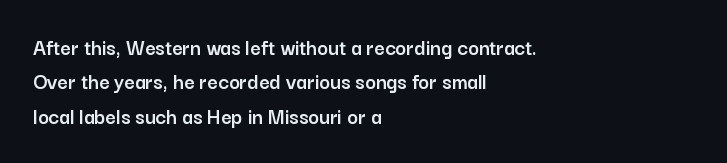
{"italic": "no", "underline": "no", "align": "left", "line_spacing": "normal", "line_spacing_ratio": 1.5, "letter_spacing": "normal", "letter_spacing_em": 0.0, "glyph_px": 23}
